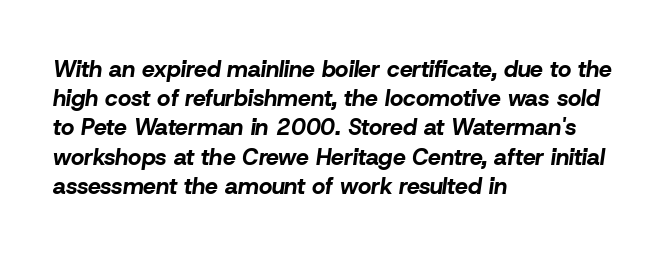
Honestly, the row spacing looks completely unremarkable. Glance below the letters and you will spot only blank space. The paragraph has a hard left edge and a soft right edge. Heft: maximum for text — a bold.
